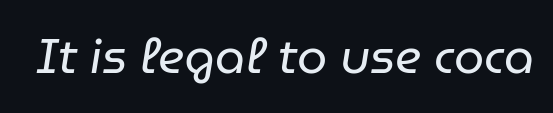
In terms of posture, this sample is oblique. Tracking value appears to be zero — textbook default spacing. The letters advance in unequal steps, a hallmark of proportional type. Think standard paragraph weight, or any step lighter than that. The space beneath each line is pristine and unruled.
